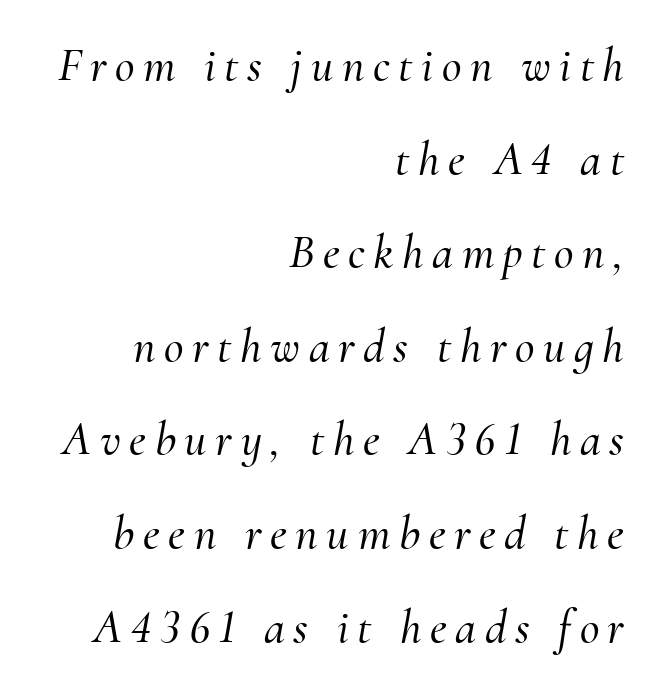
Classification — serif. Teacher's note: observe the even right margin — that is flush-right alignment. This sample has the flowing, uneven cadence of proportional lettering. Underline: absent.
